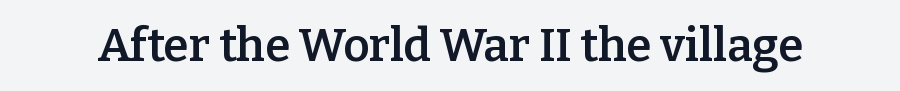
The image shows 46 px semibold serif type, upright; set normal letter spacing, not underlined; low stroke contrast and a medium x-height.
